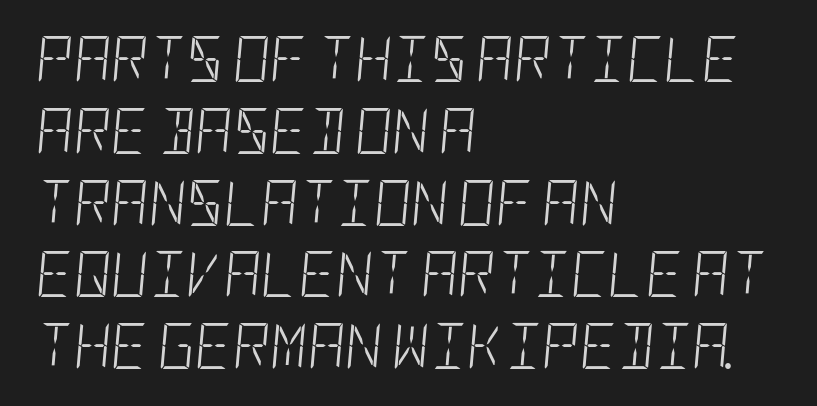
This sample uses plain, unmodified letter spacing. Line beginnings align vertically; line endings do not. Compared with typical paragraphs, the rows here are spaced about the same. Each row of text sits above clean, open space. Is the stroke heavy? The answer is a plain regular-or-lighter. When letters slant like this, we call the style italic.
